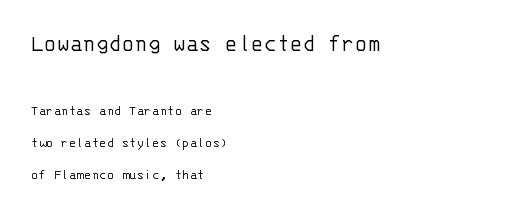
{"italic": "no", "bold": "no", "underline": "no", "align": "left", "line_spacing": "loose", "line_spacing_ratio": 2.26, "letter_spacing": "normal", "letter_spacing_em": 0.0, "larger_block": "first", "size_ratio": 1.71, "glyph_px": 24}
